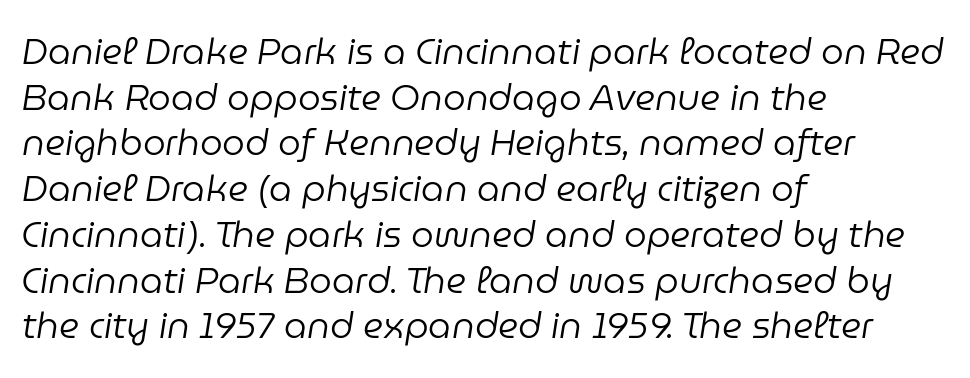
These glyphs show unthickened strokes, regular width or finer. The baseline area is clear. Looking at the ascenders, they clearly lean. The paragraph shown leans on its left margin. The line-height multiplier appears to be the usual default.
